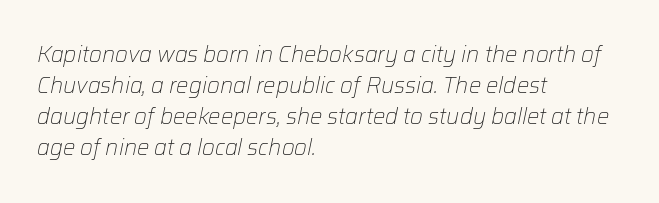
{"italic": "yes", "lean": "right", "slant_degrees": 12, "bold": "no", "underline": "no", "align": "left", "line_spacing": "normal", "line_spacing_ratio": 1.41, "letter_spacing": "normal", "letter_spacing_em": 0.0, "glyph_px": 22}
